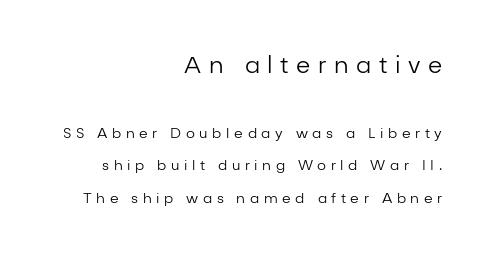
Q: Is the text bold? A: No.
Q: Is the text italic (slanted)? A: No, it is upright.
Q: Is the text underlined? A: No.
Q: How is the paragraph aligned? A: Right-aligned.
Q: Is the spacing between letters normal or unusually wide? A: Unusually wide.
Q: Is the spacing between lines tight, normal or loose? A: Loose.
Q: Which block of text is set in a larger size, the first (top) or the second (bottom)? A: The first (top) one.
